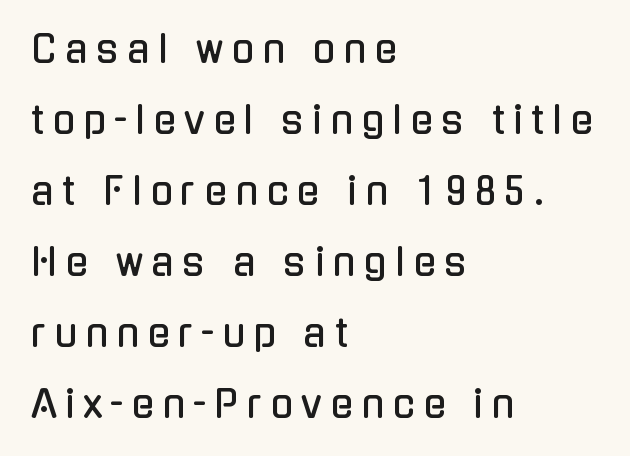
The image shows 37 px condensed sans-serif type, upright; set left-aligned, loose line spacing (1.92x), unusually wide letter spacing (+0.23 em), not underlined; low stroke contrast and a medium x-height.
